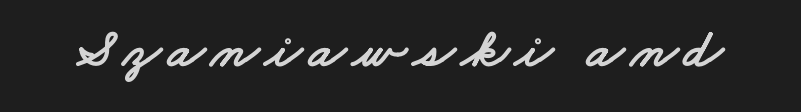
The glyphs in this specimen are sans serif. Glance below the letters and you will spot only blank space. This sample has the flowing, uneven cadence of proportional lettering.
